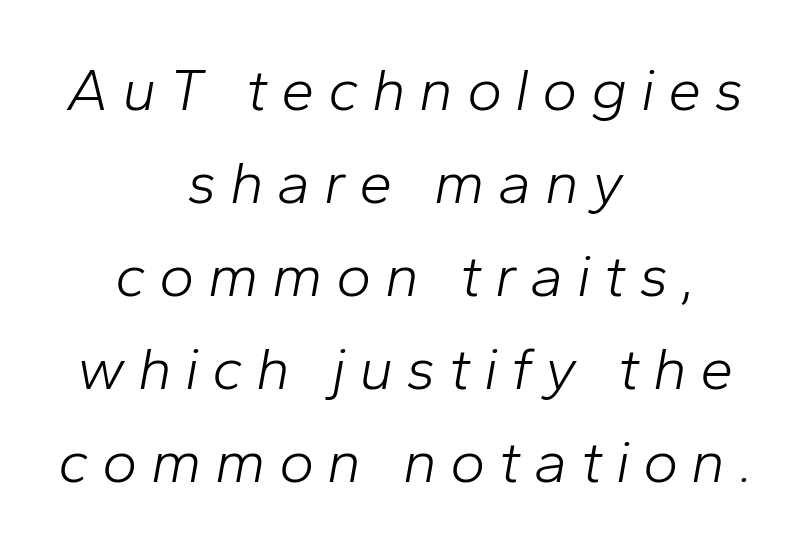
Q: Is the text bold? A: No.
Q: Is the text italic (slanted)? A: Yes, it leans right by about 10 degrees.
Q: Is the text underlined? A: No.
Q: How is the paragraph aligned? A: Centered.
Q: Is the spacing between letters normal or unusually wide? A: Unusually wide.
Q: Is the spacing between lines tight, normal or loose? A: Normal.
Q: Width (condensed, normal, or wide)? A: Normal.
Q: Stroke contrast? A: Low.
Q: x-height? A: Medium.
Q: Monospaced? A: No.
